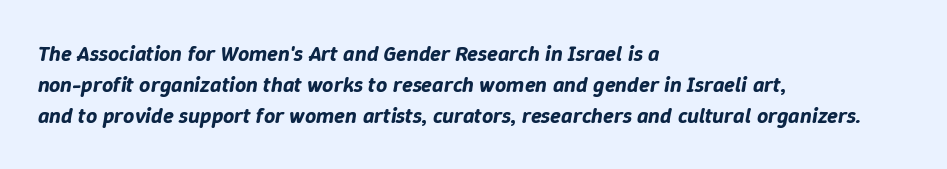
{"italic": "yes", "lean": "right", "slant_degrees": 9, "underline": "no", "align": "left", "line_spacing": "normal", "line_spacing_ratio": 1.42, "letter_spacing": "normal", "letter_spacing_em": 0.0, "glyph_px": 22}
